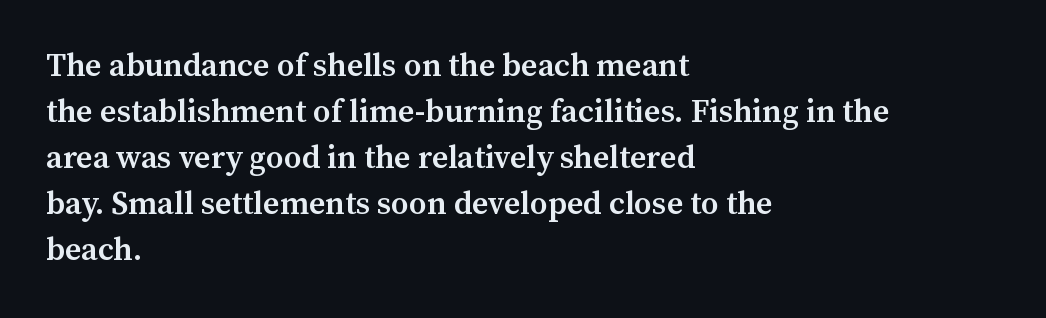
Serif or sans? Serif — the stroke terminals have little feet. Leftover space on each line is placed entirely after the last word. Any mark beneath the type? The region is blank. These words are printed semibold, heavier than regular yet not bold.
